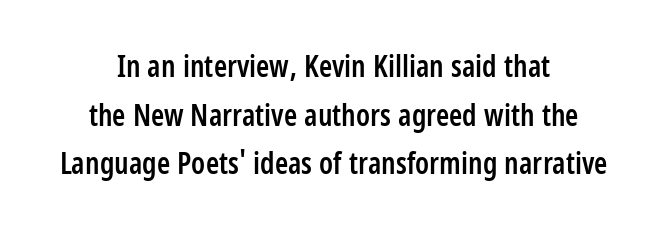
{"serif": "no", "italic": "no", "bold": "semi", "weight": "semibold", "width": "condensed", "stroke_contrast": "low", "x_height": "medium", "monospaced": "no", "underline": "no", "align": "center", "line_spacing": "normal", "line_spacing_ratio": 1.62, "letter_spacing": "normal", "letter_spacing_em": 0.0, "glyph_px": 30}
